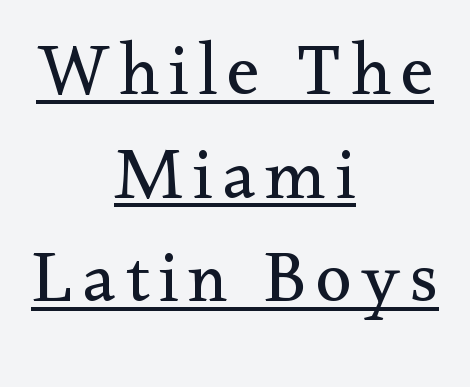
{"serif": "yes", "italic": "no", "bold": "no", "weight": "regular", "width": "normal", "stroke_contrast": "medium", "x_height": "small", "monospaced": "no", "underline": "yes", "align": "center", "line_spacing": "normal", "line_spacing_ratio": 1.42, "glyph_px": 73}
